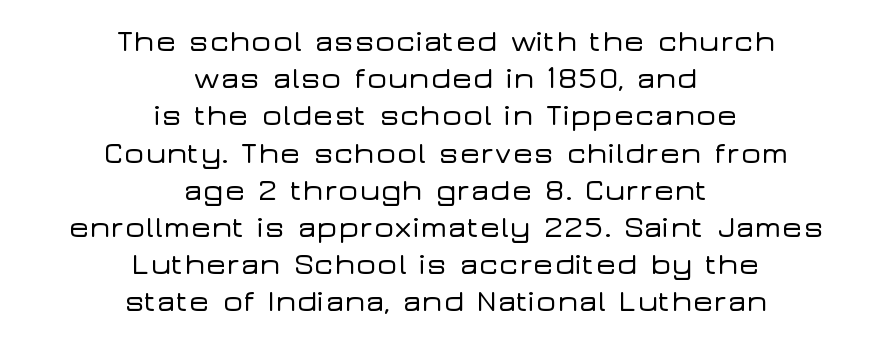
{"serif": "no", "italic": "no", "width": "wide", "stroke_contrast": "low", "x_height": "medium", "monospaced": "no", "underline": "no", "align": "center", "line_spacing_ratio": 1.2, "letter_spacing": "normal", "letter_spacing_em": 0.0, "glyph_px": 31}
